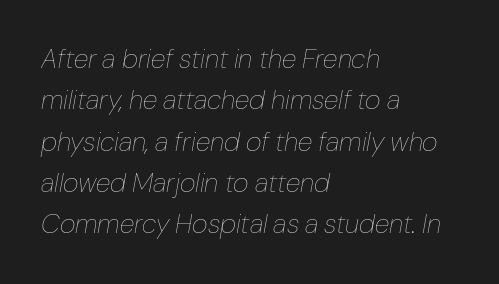
{"italic": "yes", "lean": "right", "slant_degrees": 10, "bold": "no", "underline": "no", "align": "left", "line_spacing": "normal", "line_spacing_ratio": 1.53, "letter_spacing": "normal", "letter_spacing_em": 0.0, "glyph_px": 27}
